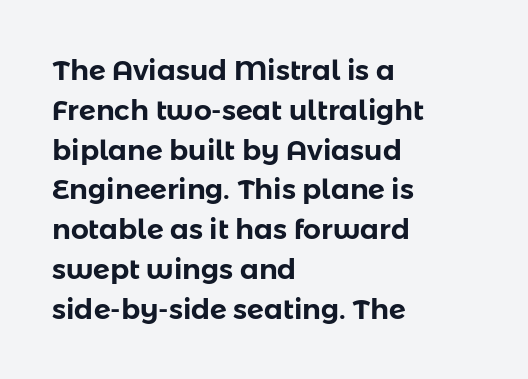
These lines were composed using upright roman letters. What stands out about the letter spacing? Nothing — it is the standard amount. A bare baseline throughout the passage. Are there feet on the stems? There aren't — it's a sans.
